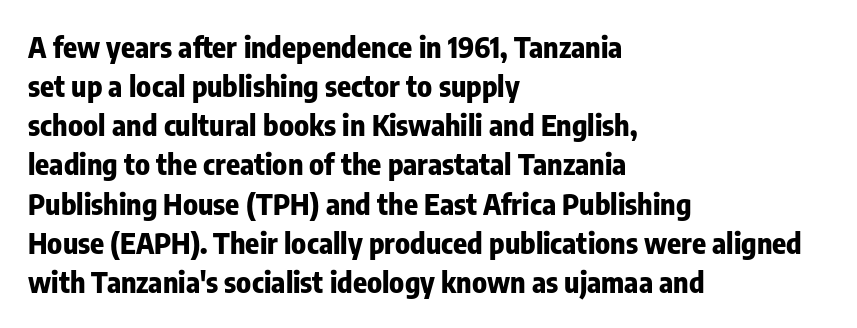
Evenly set lines give the paragraph a standard silhouette. This sample is left-justified, so line endings fall wherever the words run out. Letter spacing: default. Ascenders rise straight up at ninety degrees.
